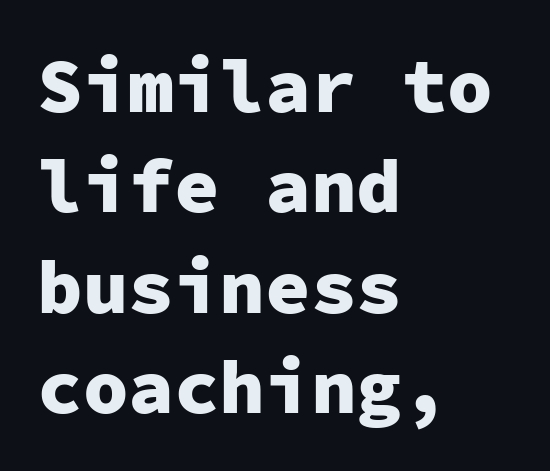
Q: Is the text bold? A: Yes.
Q: Is the text italic (slanted)? A: No, it is upright.
Q: Is the typeface a serif or a sans-serif typeface? A: Sans-serif.
Q: Is the text underlined? A: No.
Q: How is the paragraph aligned? A: Left-aligned.
Q: Is the spacing between letters normal or unusually wide? A: Normal.
Q: Is the spacing between lines tight, normal or loose? A: Normal.
Q: Width (condensed, normal, or wide)? A: Normal.
Q: Stroke contrast? A: Low.
Q: x-height? A: Medium.
Q: Monospaced? A: Yes.
